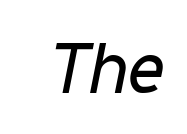
The image shows 71 px regular-weight, condensed type, italic (leaning right); set normal letter spacing, not underlined; low stroke contrast and a medium x-height.
